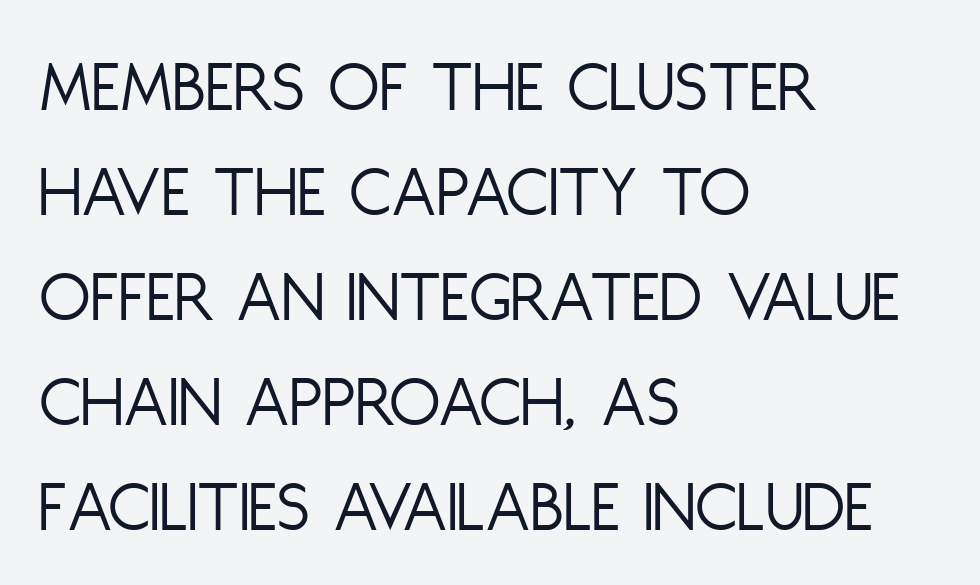
Q: Is the text bold? A: No.
Q: Is the text italic (slanted)? A: No, it is upright.
Q: Is the typeface a serif or a sans-serif typeface? A: Sans-serif.
Q: Is the text underlined? A: No.
Q: How is the paragraph aligned? A: Left-aligned.
Q: Is the spacing between letters normal or unusually wide? A: Normal.
Q: Is the spacing between lines tight, normal or loose? A: Normal.
Q: Width (condensed, normal, or wide)? A: Condensed.
Q: Stroke contrast? A: Low.
Q: x-height? A: Large.
Q: Monospaced? A: No.
